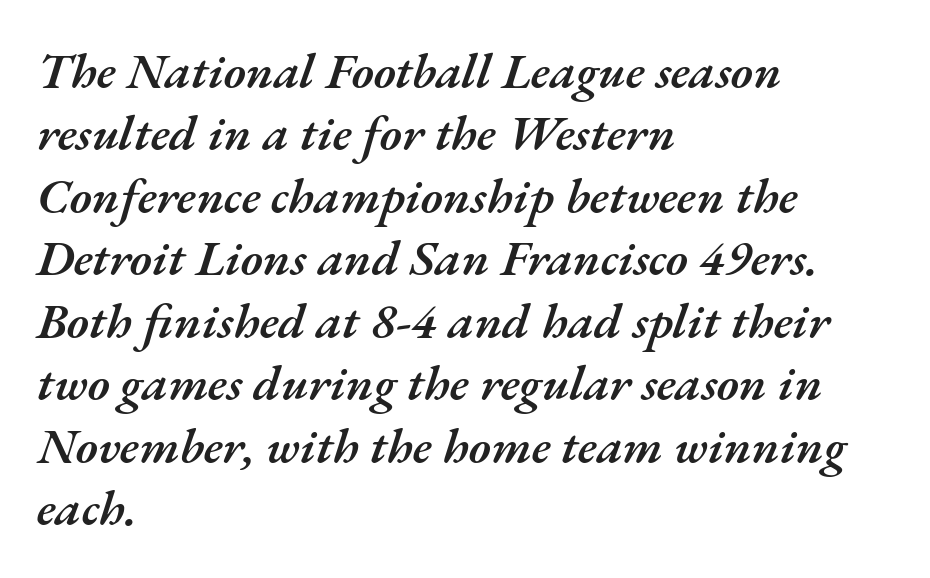
The image shows 50 px semibold type, italic (leaning right); set left-aligned, normal line spacing (1.25x), normal letter spacing, not underlined; medium stroke contrast and a small x-height.
